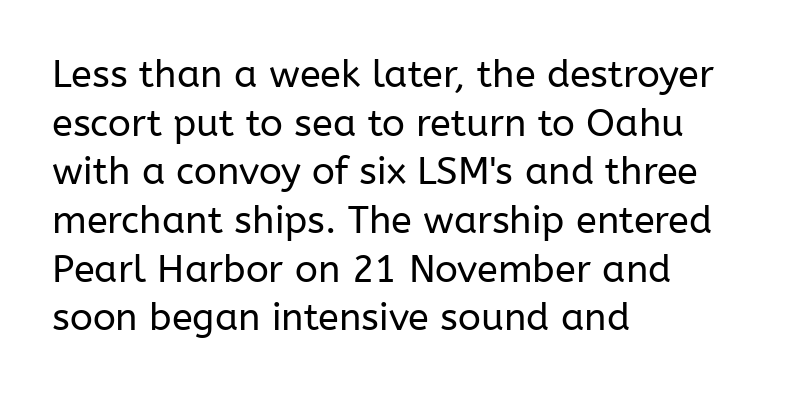
Q: Is the text bold? A: No.
Q: Is the text italic (slanted)? A: No, it is upright.
Q: Is the typeface a serif or a sans-serif typeface? A: Sans-serif.
Q: Is the text underlined? A: No.
Q: How is the paragraph aligned? A: Left-aligned.
Q: Is the spacing between letters normal or unusually wide? A: Normal.
Q: Is the spacing between lines tight, normal or loose? A: Normal.
Q: Width (condensed, normal, or wide)? A: Normal.
Q: Stroke contrast? A: Low.
Q: x-height? A: Medium.
Q: Monospaced? A: No.
